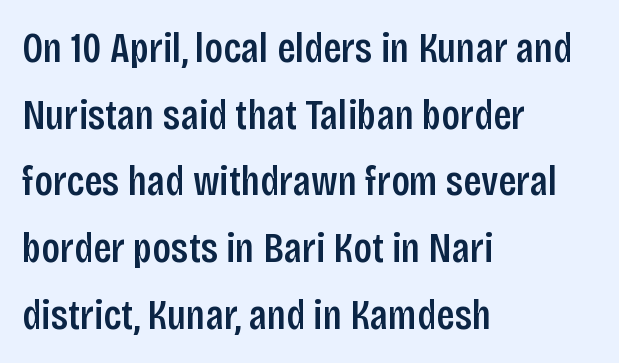
Q: Is the text bold? A: Semi-bold.
Q: Is the text italic (slanted)? A: No, it is upright.
Q: Is the typeface a serif or a sans-serif typeface? A: Sans-serif.
Q: Is the text underlined? A: No.
Q: How is the paragraph aligned? A: Left-aligned.
Q: Is the spacing between letters normal or unusually wide? A: Normal.
Q: Is the spacing between lines tight, normal or loose? A: Normal.
Q: Width (condensed, normal, or wide)? A: Condensed.
Q: Stroke contrast? A: Low.
Q: x-height? A: Large.
Q: Monospaced? A: No.
